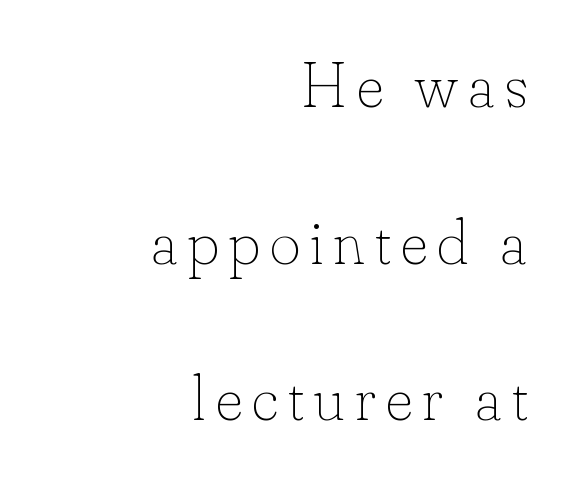
Descenders are the only things crossing below the line. The typesetter chose a ragged-left arrangement here. If you drew a line through each stem, it would be perfectly vertical. The letters look calm and open, with moderate or lighter stems. Compared with typical paragraphs, the rows here are farther apart. Here the designer chose a conventional face with non-uniform glyph widths.
